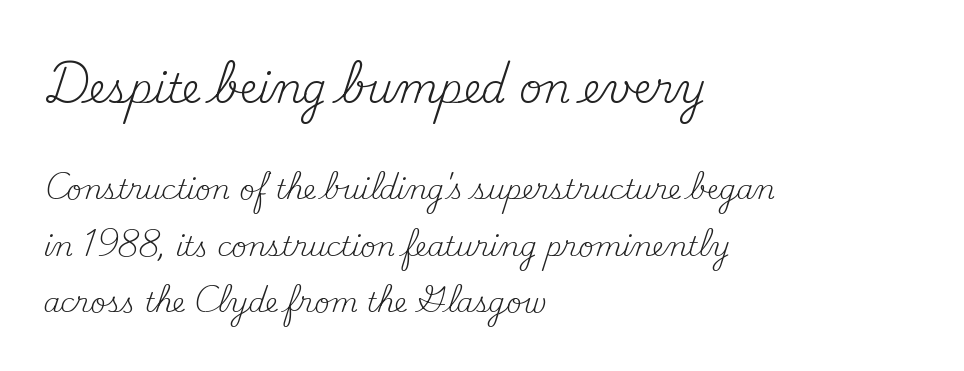
The image shows 40 px regular-weight serif type; set left-aligned, loose line spacing (2.1x), normal letter spacing, not underlined; the first (top) block is 1.48x larger; medium stroke contrast and a small x-height.
